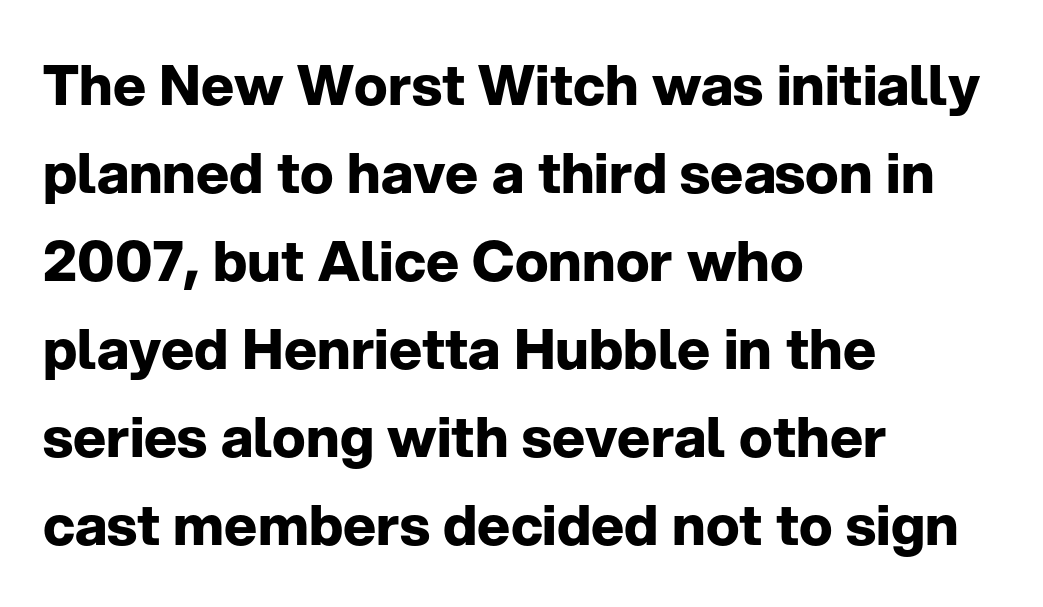
The image shows 56 px bold sans-serif type, upright; set left-aligned, normal line spacing (1.57x), normal letter spacing, not underlined; low stroke contrast and a medium x-height.
